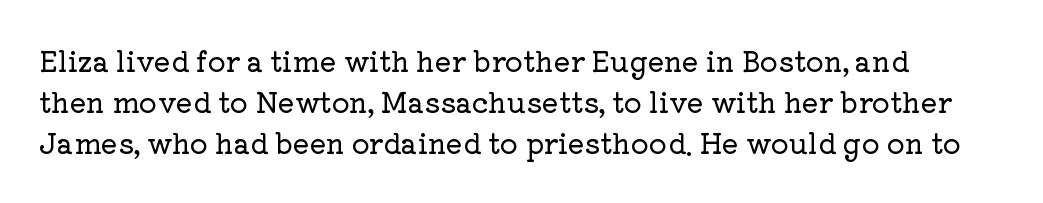
Is there much room between lines? A standard amount, neither cramped nor airy. The face used here is seriffed, in the tradition of book romans. The face used here is proportionally spaced, like ordinary book or web type. This is the regular roman posture of the typeface. There is no visible air inserted between adjacent glyphs.
